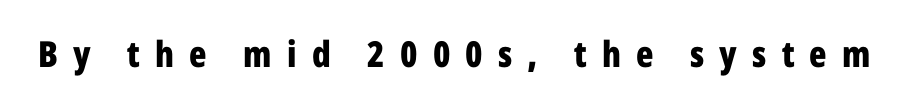
Compared with typical body copy, the letter spacing here is much looser. Strokes here are thick enough to call this a true bold. The rendering shows plain stroke endings on the letterforms — a sans-serif design. The specimen reads as upright at a glance. Words float on clear page, feet unadorned. Is this a fixed-width face? No — the glyphs have proportional, varying widths.
